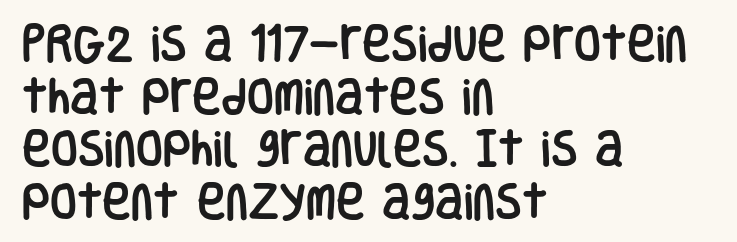
Observe the ordinary spacing: letters are neighbours, not strangers. Is this a fixed-width face? No — the glyphs have proportional, varying widths. Descenders hang freely into open space. The rendering uses a moderate line-height, typical for paragraphs. The font's upright variant was chosen for this text.
